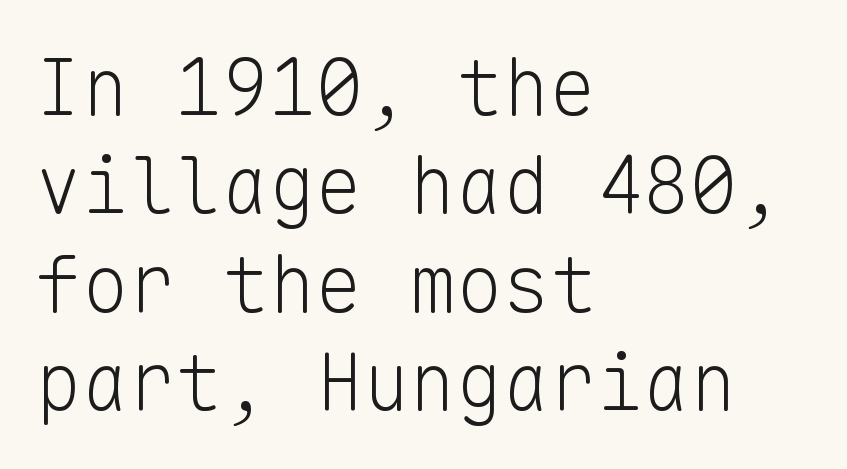
Quick note: interline space is typical. The typography opts for an upright posture over an oblique one. Letterform terminals end flat and unadorned throughout the passage. Typeset ragged right — the left edge is the straight one. The area under the type is left untouched.
